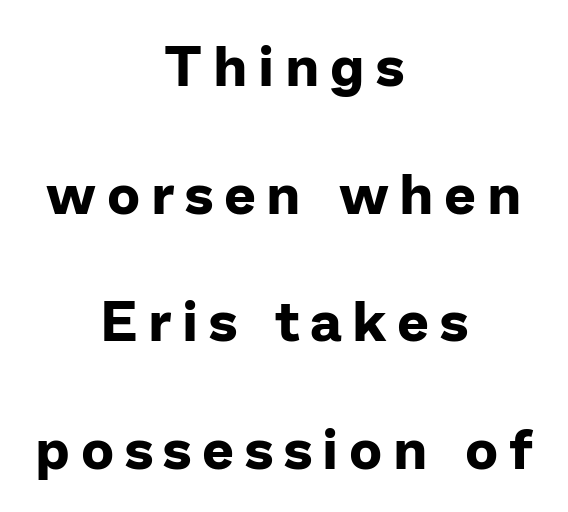
{"serif": "no", "italic": "no", "bold": "yes", "weight": "bold", "width": "normal", "stroke_contrast": "low", "x_height": "medium", "monospaced": "no", "underline": "no", "align": "center", "line_spacing": "loose", "line_spacing_ratio": 2.28, "glyph_px": 56}
